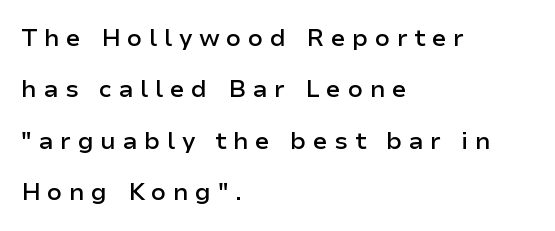
{"italic": "no", "bold": "semi", "underline": "no", "align": "left", "line_spacing": "loose", "line_spacing_ratio": 2.14, "letter_spacing": "wide", "letter_spacing_em": 0.27, "glyph_px": 24}
